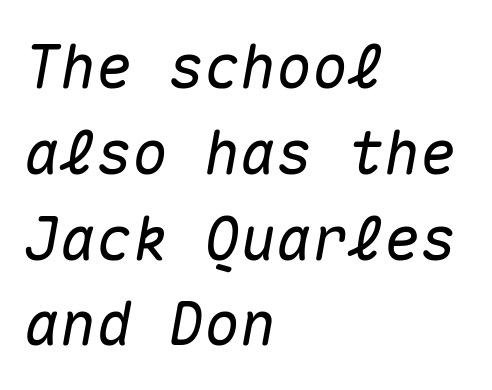
The image shows 60 px text type, italic (leaning right), monospaced; set left-aligned, normal line spacing (1.43x), normal letter spacing, not underlined; medium stroke contrast and a medium x-height.
